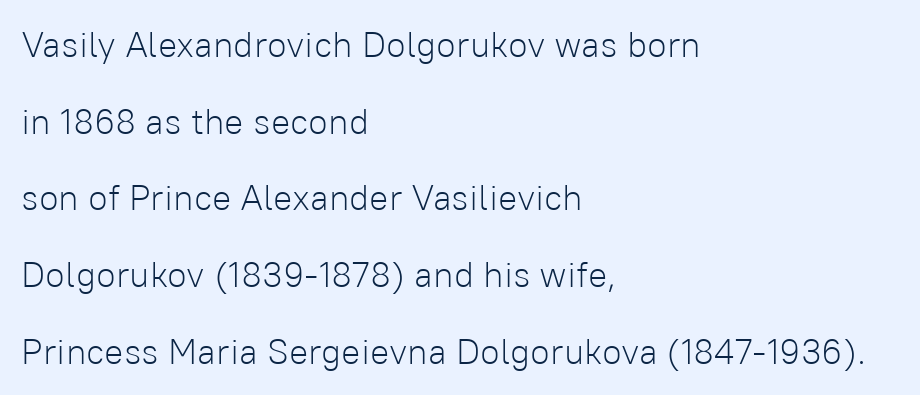
Q: Is the text bold? A: No.
Q: Is the text italic (slanted)? A: No, it is upright.
Q: Is the typeface a serif or a sans-serif typeface? A: Sans-serif.
Q: Is the text underlined? A: No.
Q: How is the paragraph aligned? A: Left-aligned.
Q: Is the spacing between letters normal or unusually wide? A: Normal.
Q: Is the spacing between lines tight, normal or loose? A: Loose.
Q: Width (condensed, normal, or wide)? A: Normal.
Q: Stroke contrast? A: Low.
Q: x-height? A: Medium.
Q: Monospaced? A: No.
